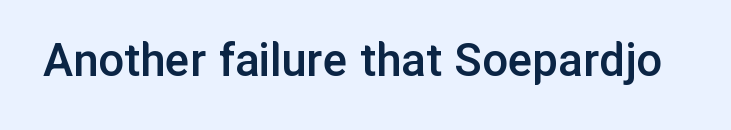
The letterforms sit shoulder to shoulder at normal distance. Note the varied advance widths — an 'i' is clearly narrower than an 'm'. Observe the absence of serifs on each vertical stroke in this sample. A semibold gives these letters moderate extra thickness, short of bold.
